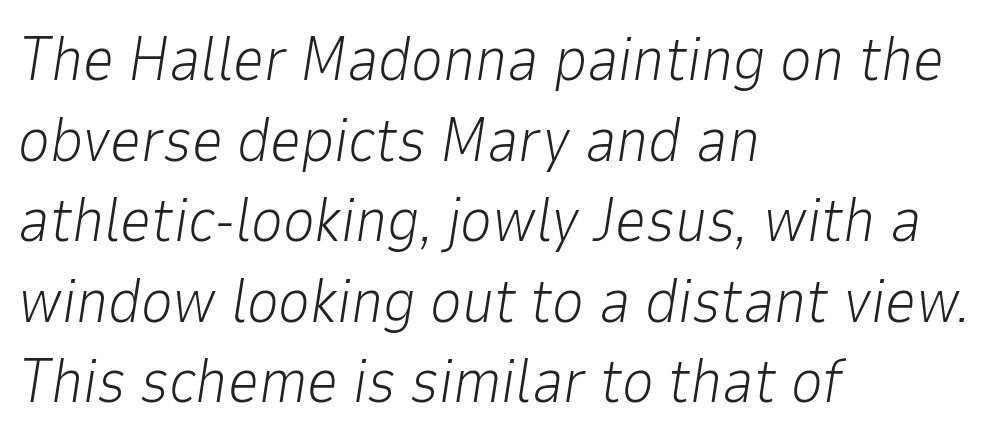
{"italic": "yes", "lean": "right", "slant_degrees": 9, "bold": "no", "weight": "light", "width": "normal", "stroke_contrast": "low", "x_height": "medium", "monospaced": "no", "underline": "no", "align": "left", "line_spacing": "normal", "line_spacing_ratio": 1.32, "letter_spacing": "normal", "letter_spacing_em": 0.0, "glyph_px": 61}
